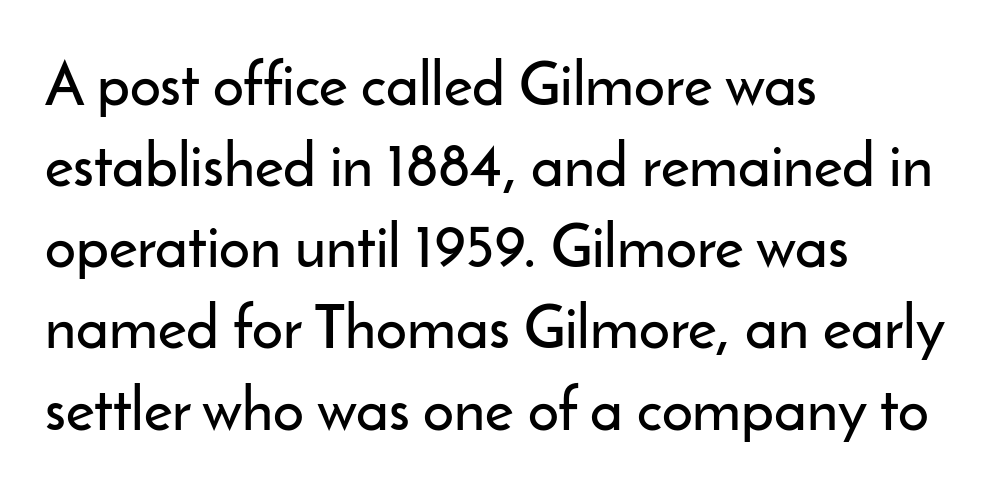
Q: Is the text italic (slanted)? A: No, it is upright.
Q: Is the typeface a serif or a sans-serif typeface? A: Sans-serif.
Q: Is the text underlined? A: No.
Q: How is the paragraph aligned? A: Left-aligned.
Q: Is the spacing between letters normal or unusually wide? A: Normal.
Q: Is the spacing between lines tight, normal or loose? A: Normal.
Q: Width (condensed, normal, or wide)? A: Normal.
Q: Stroke contrast? A: Low.
Q: x-height? A: Small.
Q: Monospaced? A: No.
